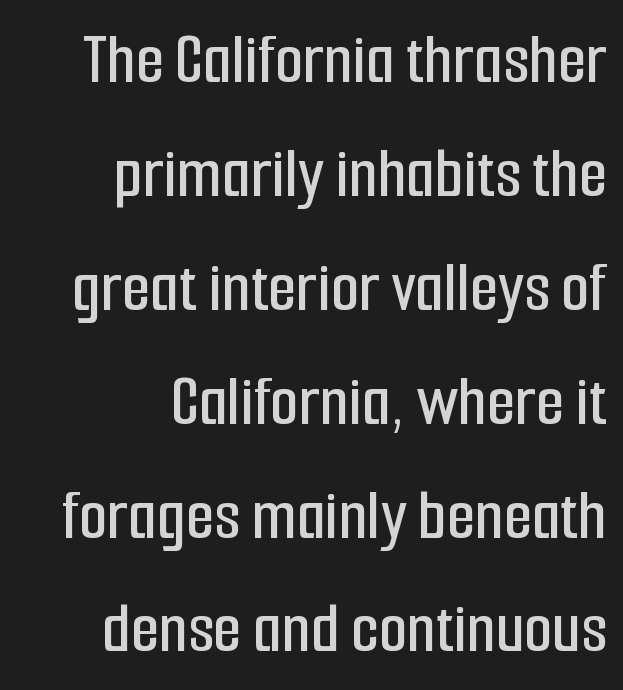
The image shows 73 px condensed sans-serif type, upright; set right-aligned, normal line spacing (1.56x), normal letter spacing, not underlined; low stroke contrast and a medium x-height.
